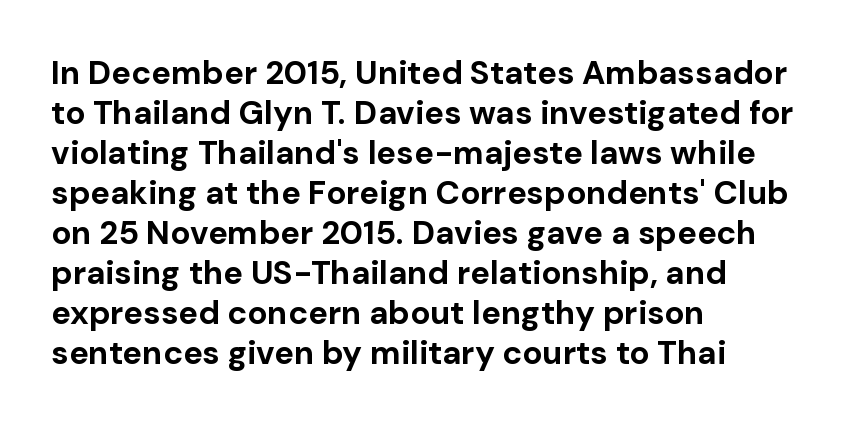
{"serif": "no", "italic": "no", "bold": "yes", "weight": "bold", "width": "normal", "stroke_contrast": "low", "x_height": "medium", "monospaced": "no", "underline": "no", "align": "left", "line_spacing_ratio": 1.21, "letter_spacing": "normal", "letter_spacing_em": 0.0, "glyph_px": 33}
